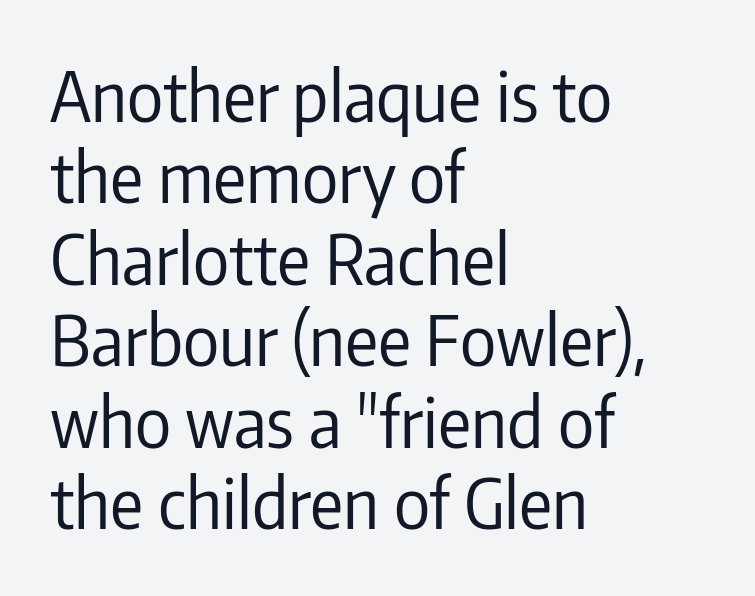
This is roman type, the default non-slanted kind. Think of a printed novel: that variable character pitch is what you see here. Alignment: flush left. Caption: standard tracking, unaltered.
